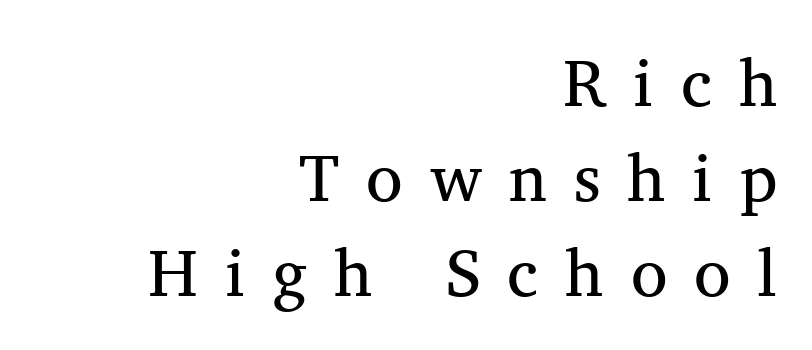
The image shows 67 px regular-weight serif type, upright; set right-aligned, normal line spacing (1.42x), unusually wide letter spacing (+0.4 em), not underlined; medium stroke contrast and a medium x-height.
